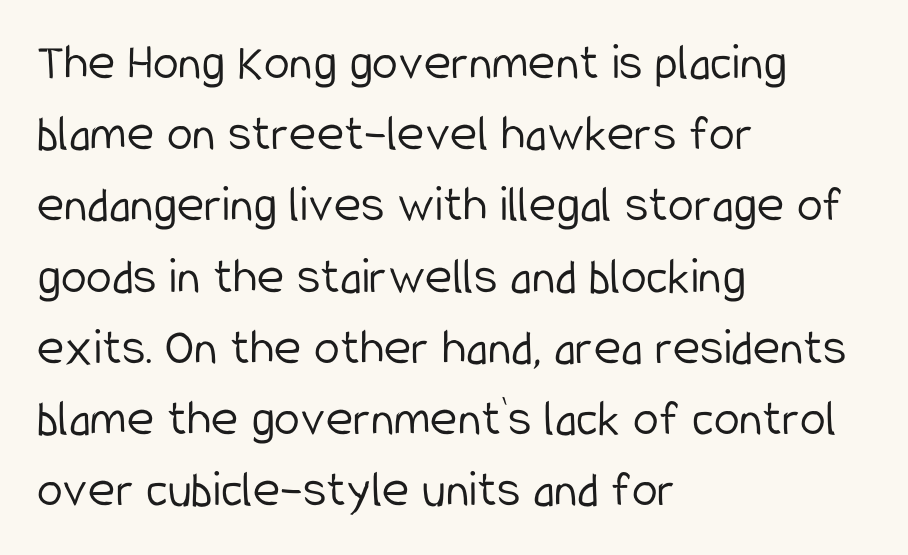
Q: Is the text bold? A: No.
Q: Is the text italic (slanted)? A: No, it is upright.
Q: Is the typeface a serif or a sans-serif typeface? A: Sans-serif.
Q: Is the text underlined? A: No.
Q: How is the paragraph aligned? A: Left-aligned.
Q: Is the spacing between letters normal or unusually wide? A: Normal.
Q: Is the spacing between lines tight, normal or loose? A: Normal.
Q: Width (condensed, normal, or wide)? A: Condensed.
Q: Stroke contrast? A: Low.
Q: x-height? A: Medium.
Q: Monospaced? A: No.
